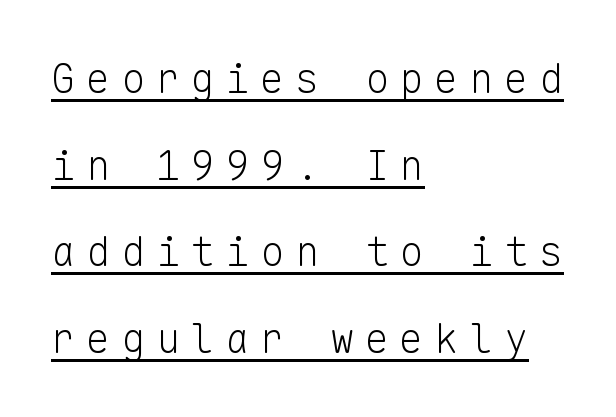
{"serif": "no", "italic": "no", "bold": "no", "weight": "light", "width": "normal", "stroke_contrast": "low", "x_height": "medium", "monospaced": "yes", "underline": "yes", "align": "left", "line_spacing": "loose", "line_spacing_ratio": 2.11, "letter_spacing": "wide", "letter_spacing_em": 0.25, "glyph_px": 41}
